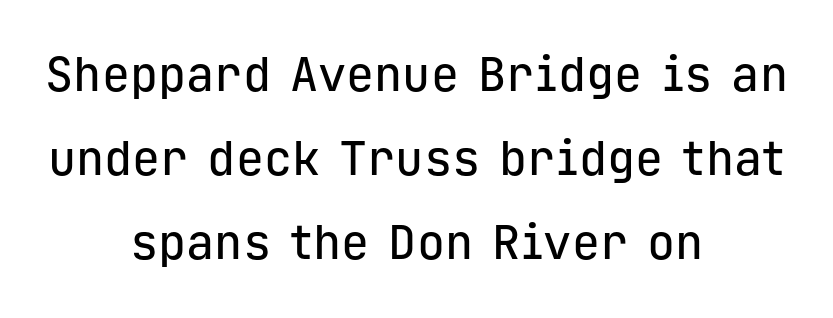
{"serif": "no", "italic": "no", "width": "normal", "stroke_contrast": "low", "x_height": "medium", "monospaced": "yes", "underline": "no", "align": "center", "line_spacing_ratio": 1.79, "letter_spacing": "normal", "letter_spacing_em": 0.0, "glyph_px": 47}
